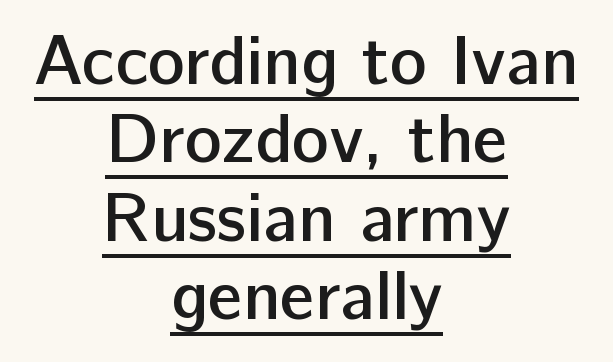
The type is set solid horizontally, with unmodified tracking. When letters stand straight like this, we call the style roman or upright. Think of a printed novel: that variable character pitch is what you see here. The vertical gap from one line to the next is small.
